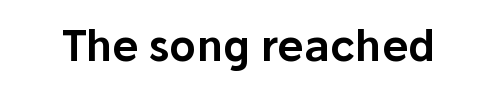
The image shows 42 px sans-serif type, upright; set normal letter spacing, not underlined; low stroke contrast and a medium x-height.
